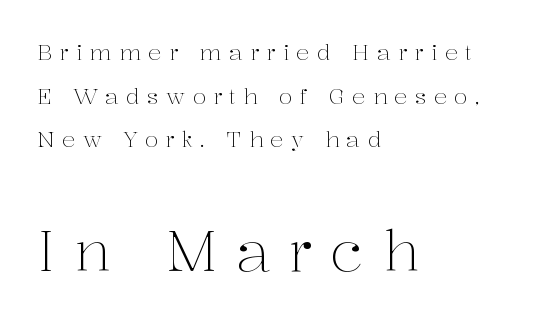
The designer gave the closing block more size than the opening block. Heaviness? Minimal to ordinary, like unemphasized prose. Notice how the stems are strictly vertical — no italics here. In terms of letterform style, serifs are clearly present. The letters are spread apart with noticeably loose tracking. The block of text is sparse from top to bottom, with ample space between rows.
